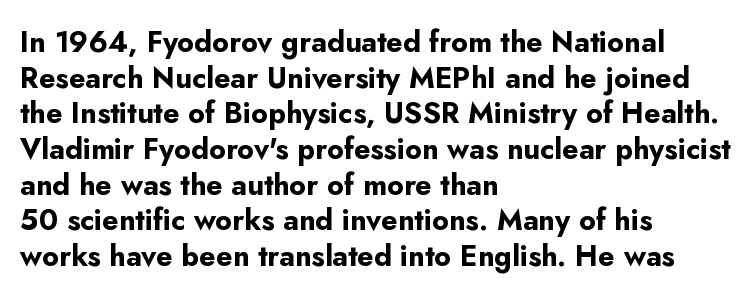
The image shows 29 px bold sans-serif type, upright; set left-aligned, line spacing 1.23x, normal letter spacing, not underlined; low stroke contrast and a small x-height.
